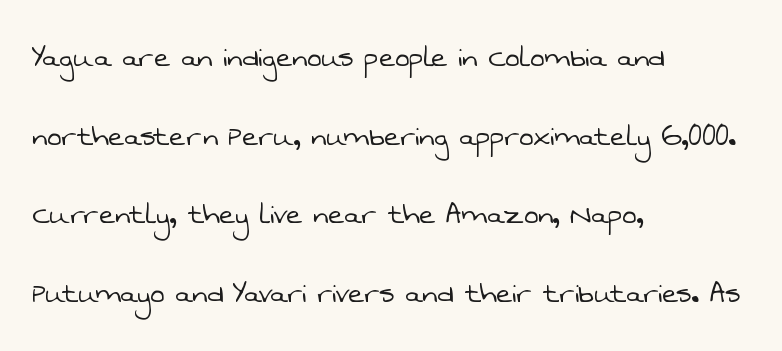
Q: Is the text bold? A: No.
Q: Is the typeface a serif or a sans-serif typeface? A: Sans-serif.
Q: Is the text underlined? A: No.
Q: How is the paragraph aligned? A: Left-aligned.
Q: Is the spacing between letters normal or unusually wide? A: Normal.
Q: Is the spacing between lines tight, normal or loose? A: Loose.
Q: Width (condensed, normal, or wide)? A: Normal.
Q: Stroke contrast? A: Low.
Q: x-height? A: Medium.
Q: Monospaced? A: No.
